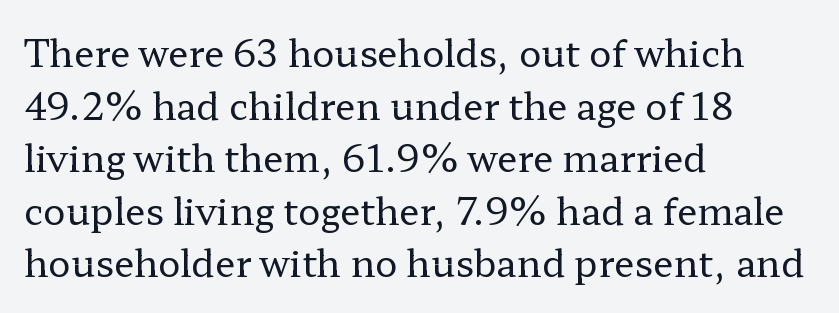
{"serif": "yes", "italic": "no", "bold": "no", "weight": "regular", "width": "wide", "stroke_contrast": "low", "x_height": "medium", "monospaced": "no", "underline": "no", "align": "left", "line_spacing": "normal", "line_spacing_ratio": 1.42, "letter_spacing": "normal", "letter_spacing_em": 0.0, "glyph_px": 37}
